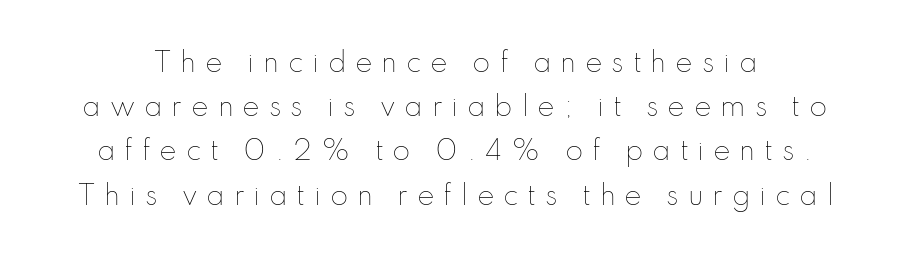
The image shows 26 px text type, upright; set normal line spacing (1.7x), unusually wide letter spacing (+0.34 em), not underlined.
